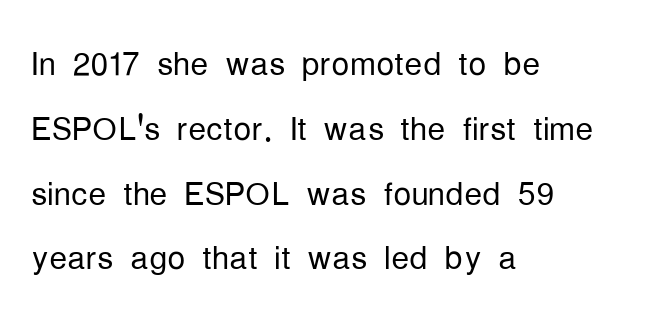
Q: Is the text bold? A: No.
Q: Is the text italic (slanted)? A: No, it is upright.
Q: Is the typeface a serif or a sans-serif typeface? A: Sans-serif.
Q: Is the text underlined? A: No.
Q: How is the paragraph aligned? A: Left-aligned.
Q: Is the spacing between letters normal or unusually wide? A: Normal.
Q: Is the spacing between lines tight, normal or loose? A: Normal.
Q: Width (condensed, normal, or wide)? A: Condensed.
Q: Stroke contrast? A: Low.
Q: x-height? A: Medium.
Q: Monospaced? A: No.
